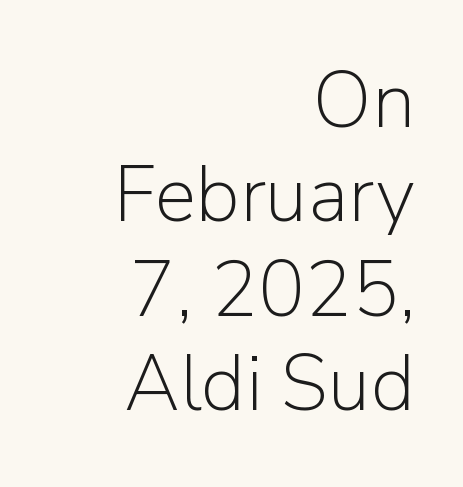
{"serif": "no", "italic": "no", "bold": "no", "weight": "light", "width": "normal", "stroke_contrast": "low", "x_height": "medium", "monospaced": "no", "underline": "no", "align": "right", "line_spacing_ratio": 1.21, "letter_spacing": "normal", "letter_spacing_em": 0.0, "glyph_px": 78}
